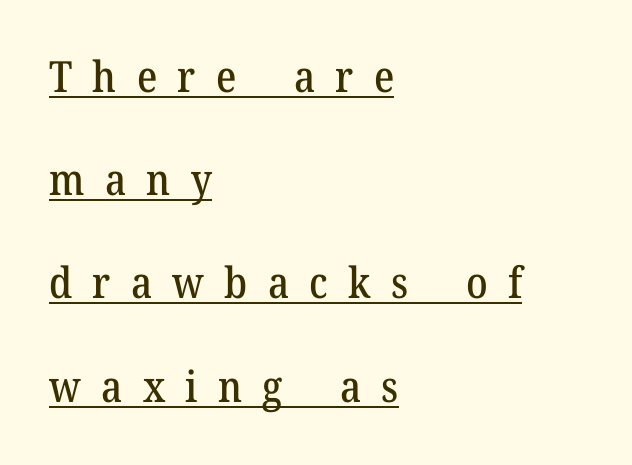
The image shows 43 px serif type, upright; set left-aligned, loose line spacing (2.4x), unusually wide letter spacing (+0.47 em), underlined; medium stroke contrast and a medium x-height.
